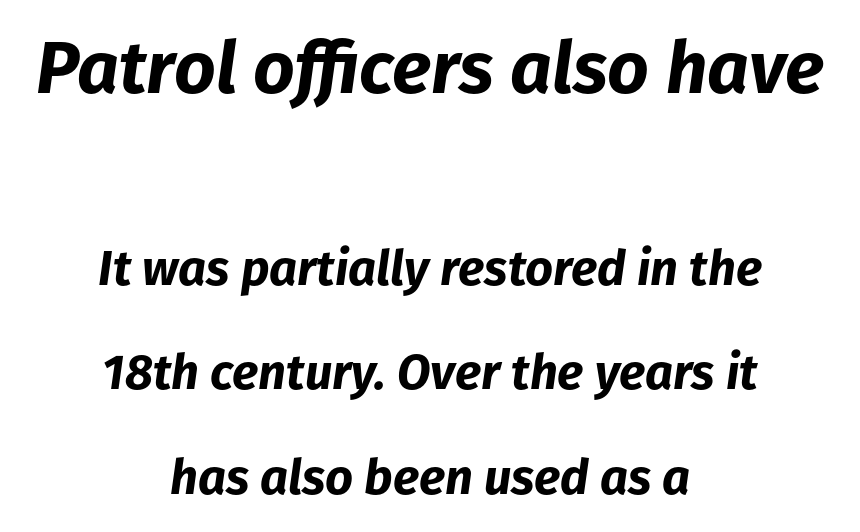
Each row of text sits above clean, open space. You could call the tracking neutral — neither tight nor loose. Heft: maximum for text — a bold. Short and long lines alike share a common midpoint. Would a proofreader flag this as italicized? Yes. The lines are spread far apart with generous leading.
